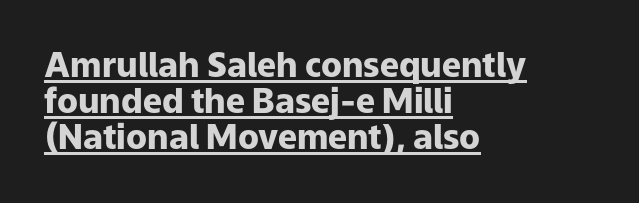
The glyphs are accompanied by a horizontal stroke just below them. I'd call this a sans setting — the letters go barefoot. The face used here is proportionally spaced, like ordinary book or web type. Honestly, the rows look squashed on top of each other. Inter-character spacing is left at the font's built-in metrics. Do the letters lean? They stand straight.
